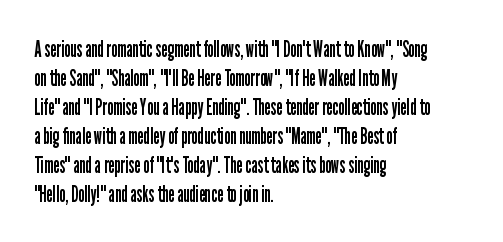
A typesetter would call this zero additional tracking. If you drew a line through each stem, it would be perfectly vertical. This block has exactly the height ordinary leading produces. Teacher's note: observe the even left margin — that is flush-left alignment. The area under the type is left untouched. This is not heavy type; no bold has been used.
